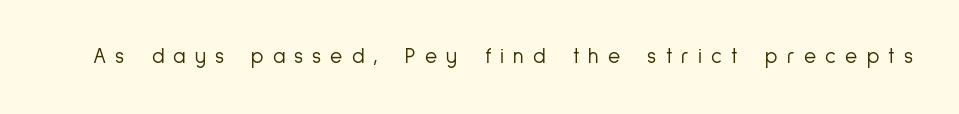
Q: Is the text bold? A: No.
Q: Is the text italic (slanted)? A: No, it is upright.
Q: Is the text underlined? A: No.
Q: Is the spacing between letters normal or unusually wide? A: Unusually wide.
